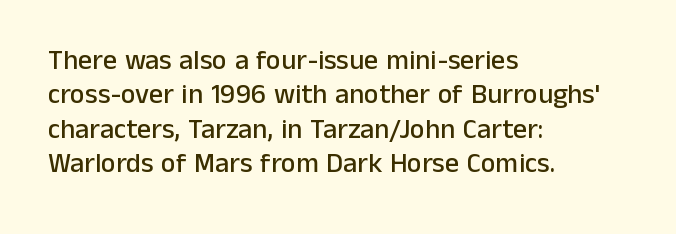
Q: Is the text italic (slanted)? A: No, it is upright.
Q: Is the typeface a serif or a sans-serif typeface? A: Sans-serif.
Q: Is the text underlined? A: No.
Q: How is the paragraph aligned? A: Left-aligned.
Q: Is the spacing between letters normal or unusually wide? A: Normal.
Q: Width (condensed, normal, or wide)? A: Normal.
Q: Stroke contrast? A: Low.
Q: x-height? A: Medium.
Q: Monospaced? A: No.
